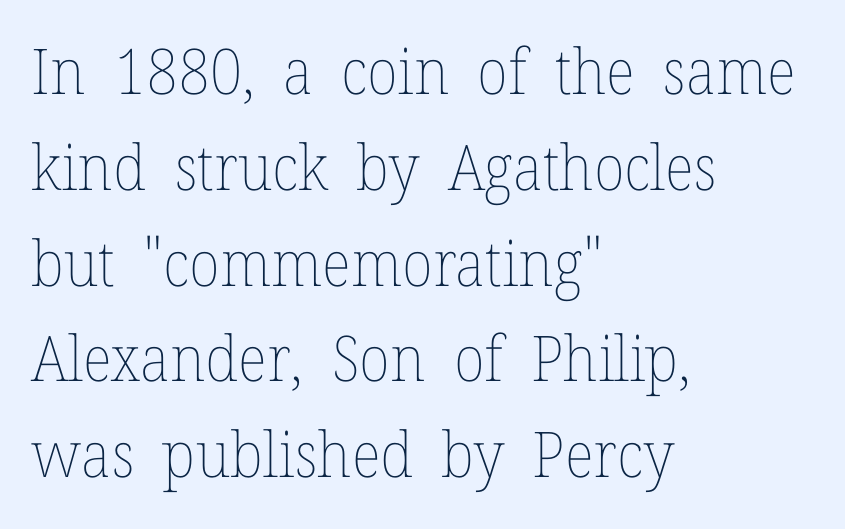
The letters advance in unequal steps, a hallmark of proportional type. Rows of type keep a routine distance in the vertical direction. Caption: multi-line text, flush left, ragged right. Stroke mass is kept to a normal reading level or below. Ordinary non-slanted type is in use.
